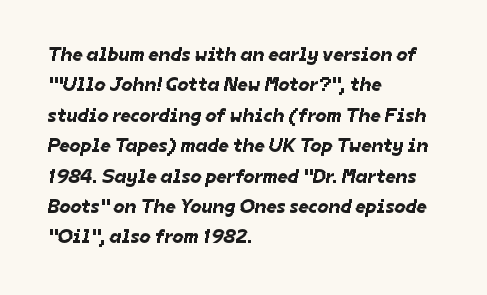
{"underline": "no", "align": "left", "line_spacing": "normal", "line_spacing_ratio": 1.52, "letter_spacing": "normal", "letter_spacing_em": 0.0, "glyph_px": 20}
